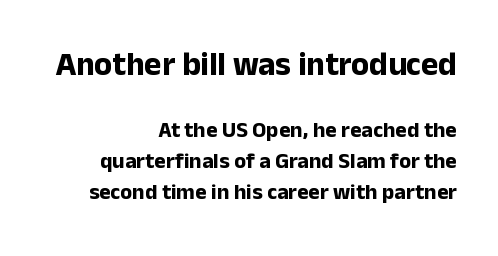
The passage shown has conventional tracking throughout. In terms of letterform style, serifs are entirely absent. Quick note: not italic, upright. Strong, thick strokes mark this as bold type. Regular leading. Visually the block forms a straight wall on the right and a jagged coastline on the left.
